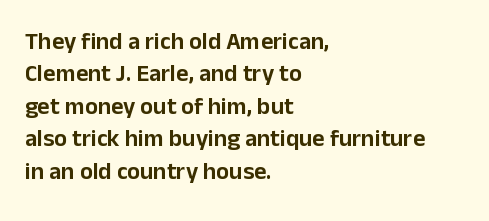
Glyph-to-glyph distance matches everyday printed text. Teacher's note: observe the even left margin — that is flush-left alignment. Type without underlining. This sample keeps an unexceptional amount of space between lines. This is roman type, the default non-slanted kind.
